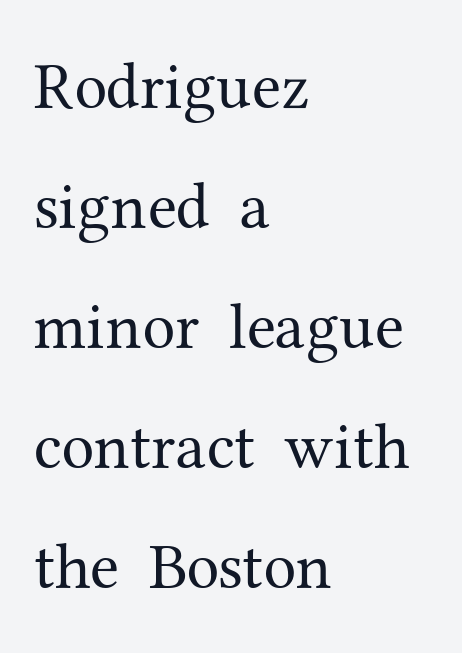
{"serif": "yes", "italic": "no", "bold": "no", "weight": "regular", "width": "normal", "stroke_contrast": "medium", "x_height": "medium", "monospaced": "no", "underline": "no", "align": "left", "line_spacing_ratio": 1.82, "letter_spacing": "normal", "letter_spacing_em": 0.0, "glyph_px": 66}
